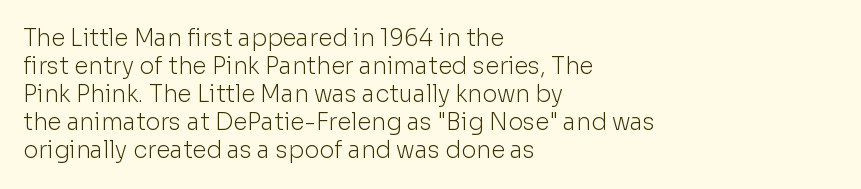
Q: Is the text bold? A: No.
Q: Is the text italic (slanted)? A: No, it is upright.
Q: Is the text underlined? A: No.
Q: How is the paragraph aligned? A: Left-aligned.
Q: Is the spacing between letters normal or unusually wide? A: Normal.
